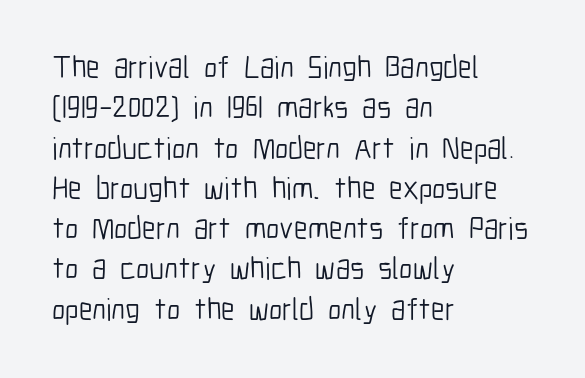
The image shows 31 px light, condensed sans-serif type, upright; set left-aligned, normal line spacing (1.3x), normal letter spacing, not underlined; low stroke contrast and a medium x-height.
